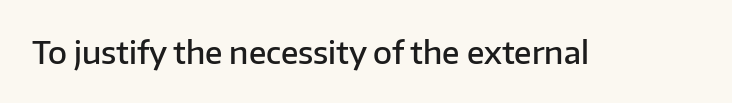
{"serif": "no", "italic": "no", "bold": "semi", "weight": "semibold", "width": "normal", "stroke_contrast": "low", "x_height": "medium", "monospaced": "no", "underline": "no", "letter_spacing": "normal", "letter_spacing_em": 0.0, "glyph_px": 31}
